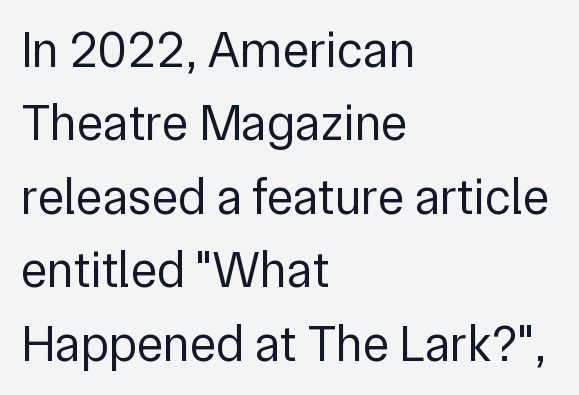
The image shows 50 px regular-weight sans-serif type, upright; set left-aligned, normal line spacing (1.47x), normal letter spacing, not underlined; low stroke contrast and a medium x-height.
